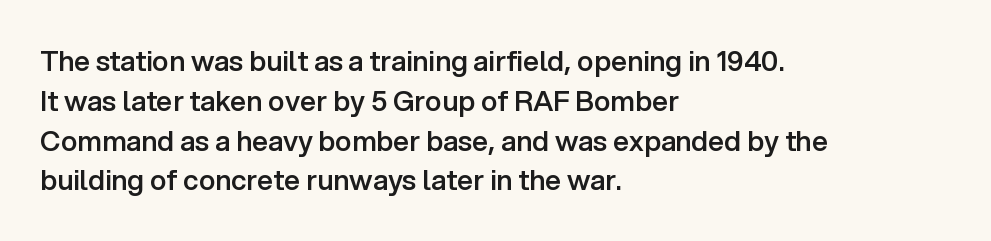
The image shows 28 px semibold sans-serif type, upright; set left-aligned, normal line spacing (1.42x), normal letter spacing, not underlined; low stroke contrast and a medium x-height.
